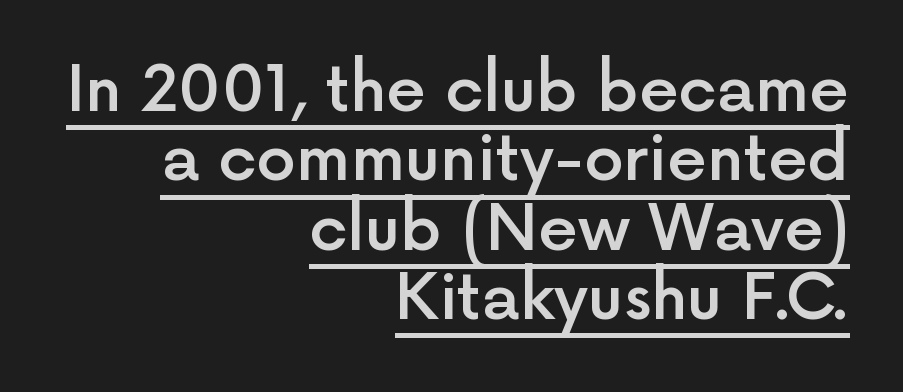
The image shows 63 px semibold sans-serif type, upright; set right-aligned, tight line spacing (1.1x), normal letter spacing, underlined; a medium x-height.
